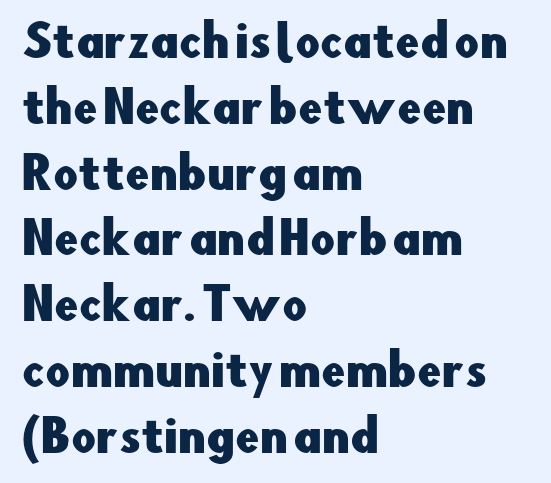
{"serif": "no", "italic": "no", "width": "normal", "stroke_contrast": "low", "x_height": "small", "monospaced": "no", "underline": "no", "align": "left", "line_spacing": "normal", "line_spacing_ratio": 1.53, "letter_spacing": "normal", "letter_spacing_em": 0.0, "glyph_px": 43}
